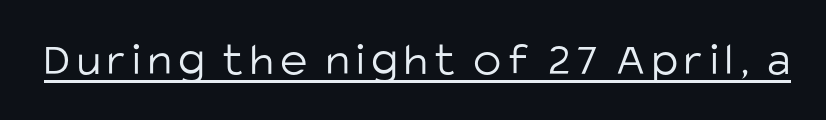
{"serif": "no", "italic": "no", "bold": "no", "weight": "light", "width": "normal", "stroke_contrast": "low", "x_height": "large", "monospaced": "no", "underline": "yes", "glyph_px": 47}
